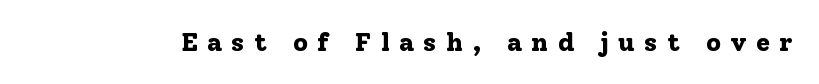
The image shows 26 px bold type, upright; set unusually wide letter spacing (+0.36 em), not underlined.
